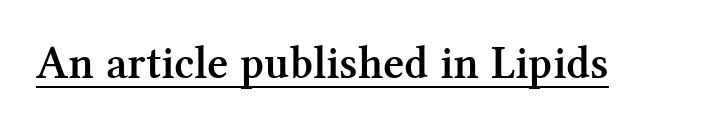
{"serif": "yes", "italic": "no", "bold": "semi", "weight": "semibold", "width": "normal", "stroke_contrast": "medium", "x_height": "medium", "monospaced": "no", "underline": "yes", "letter_spacing": "normal", "letter_spacing_em": 0.0, "glyph_px": 46}
